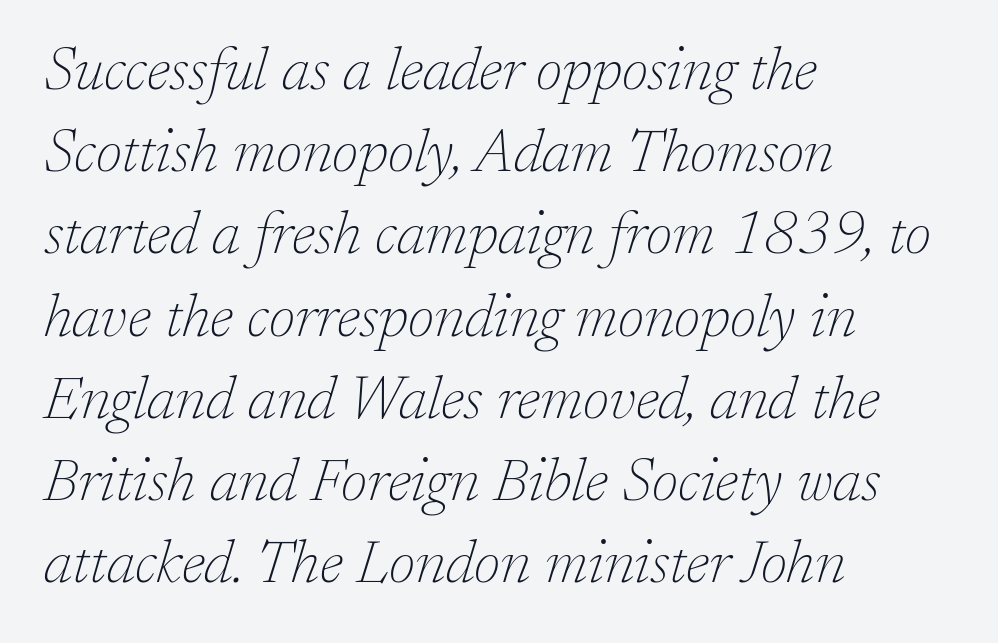
The image shows 60 px thin serif type, italic (leaning right); set left-aligned, normal line spacing (1.37x), normal letter spacing, not underlined; low stroke contrast and a medium x-height.
